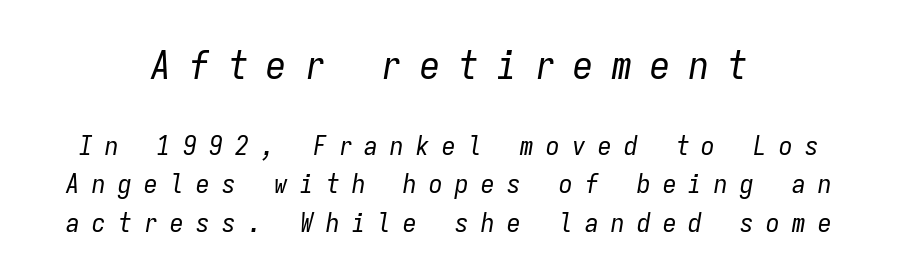
Caption: multi-line text, centered on the measure. The block of text has a typical density, with ordinary space between rows. Compared with typical body copy, the letter spacing here is much looser. This reads as an unemphasized weight, regular at the heaviest. Note the uniform advance width — an 'i' takes as much space as an 'm'.
